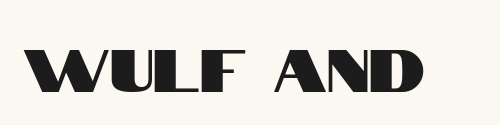
The image shows 60 px condensed sans-serif type, upright; set normal letter spacing, not underlined; high stroke contrast and a large x-height.
